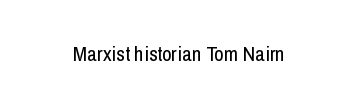
{"italic": "no", "bold": "no", "underline": "no", "letter_spacing": "normal", "letter_spacing_em": 0.0, "glyph_px": 21}
